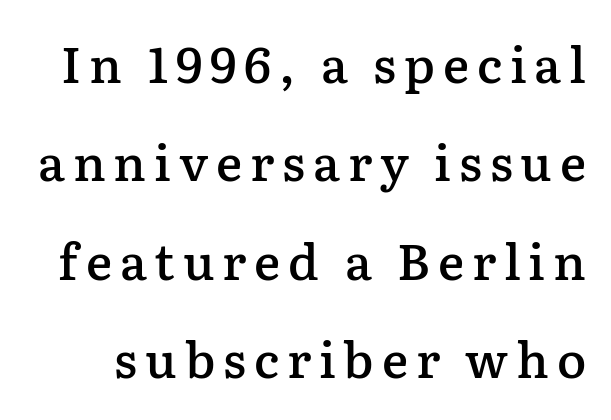
Q: Is the text bold? A: Semi-bold.
Q: Is the text italic (slanted)? A: No, it is upright.
Q: Is the typeface a serif or a sans-serif typeface? A: Serif.
Q: Is the text underlined? A: No.
Q: Is the spacing between lines tight, normal or loose? A: Loose.
Q: Width (condensed, normal, or wide)? A: Normal.
Q: Stroke contrast? A: Low.
Q: x-height? A: Medium.
Q: Monospaced? A: No.
